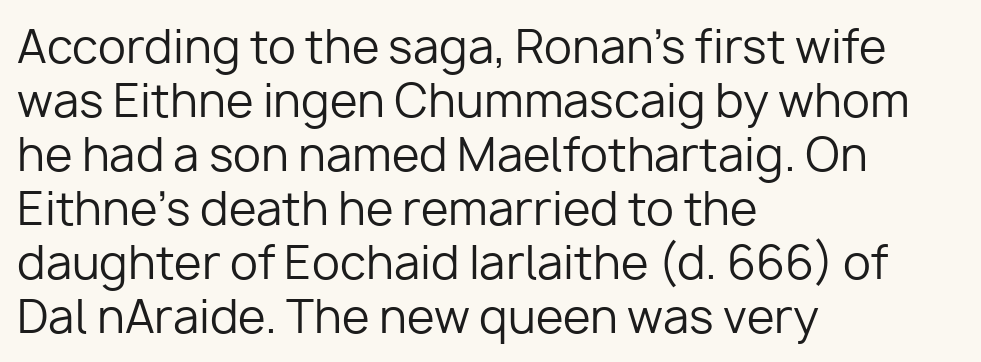
{"serif": "no", "italic": "no", "bold": "no", "weight": "regular", "width": "normal", "stroke_contrast": "low", "x_height": "medium", "monospaced": "no", "underline": "no", "align": "left", "line_spacing_ratio": 1.2, "letter_spacing": "normal", "letter_spacing_em": 0.0, "glyph_px": 45}
